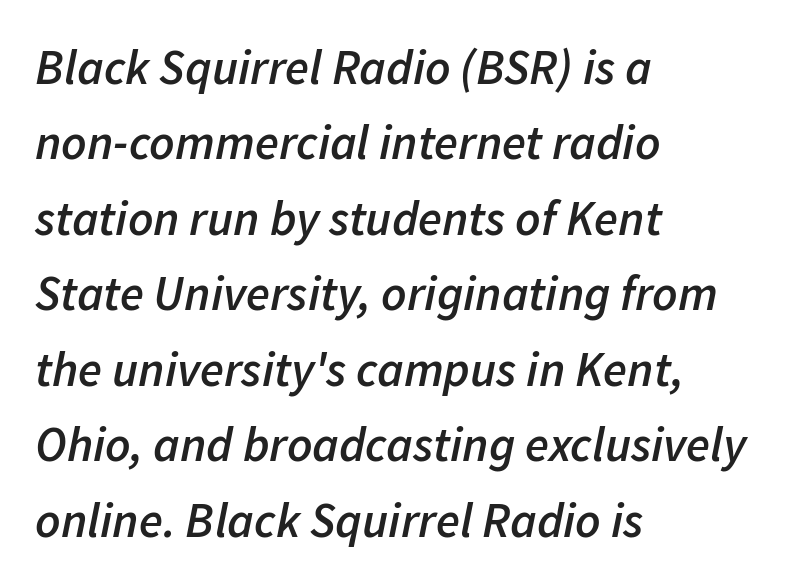
{"italic": "yes", "lean": "right", "slant_degrees": 11, "bold": "semi", "weight": "semibold", "width": "normal", "stroke_contrast": "low", "x_height": "medium", "monospaced": "no", "underline": "no", "align": "left", "line_spacing": "normal", "line_spacing_ratio": 1.54, "letter_spacing": "normal", "letter_spacing_em": 0.0, "glyph_px": 49}
